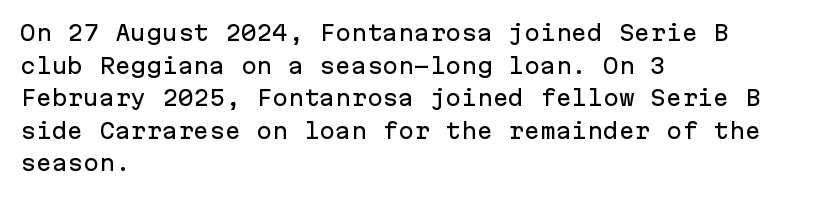
The image shows 21 px text type, upright; set left-aligned, normal line spacing (1.55x), normal letter spacing, not underlined.
